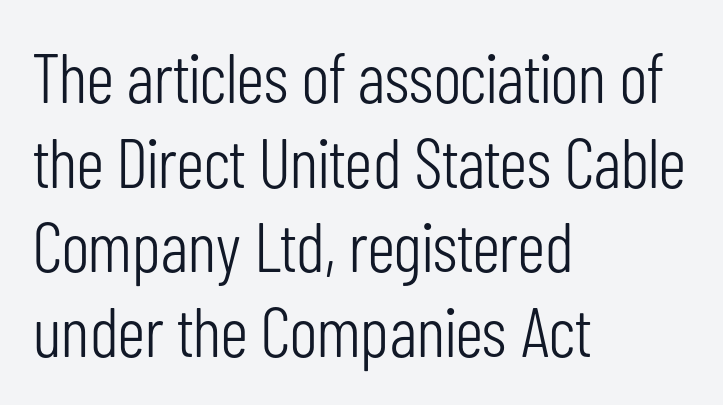
Character widths vary here, with narrow letters taking less room than wide ones. The words here are not underlined. This is roman type, the default non-slanted kind. Tracking here is standard; glyphs follow each other at the usual distance. Typeset ragged right — the left edge is the straight one.
